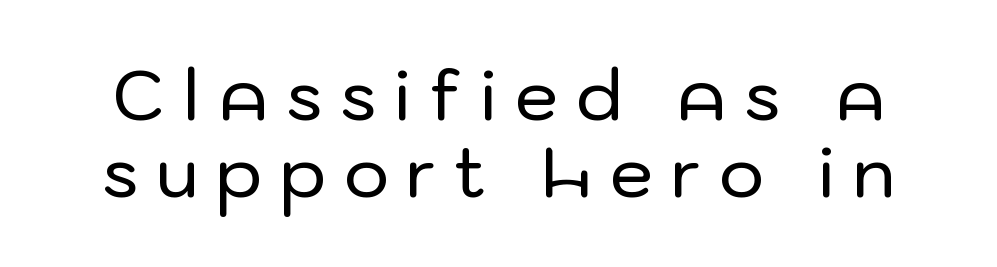
Here the designer chose a conventional face with non-uniform glyph widths. The font family rendered here belongs to the sans-serif group. The designer dialed line spacing down below the default. Rendered with straight, roman letterforms. Check under the words: just untouched page. Tracking value appears strongly positive — letters spread wide.
